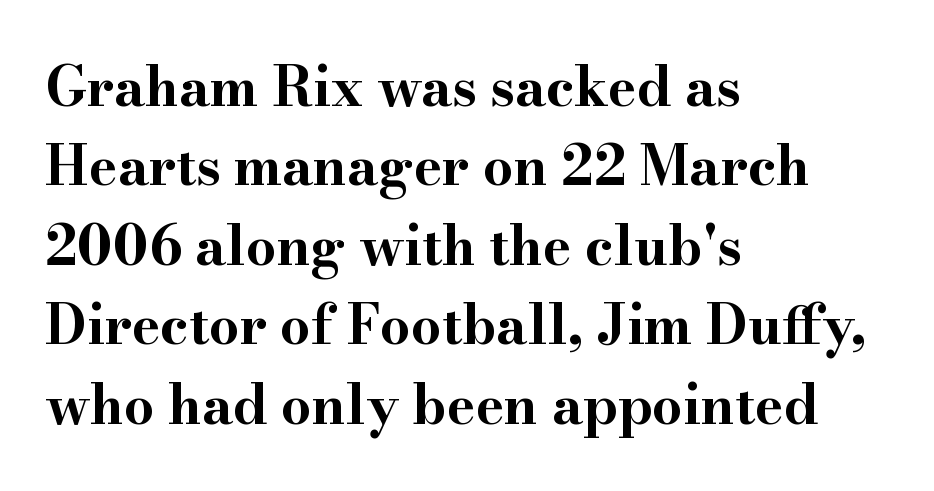
{"serif": "yes", "italic": "no", "bold": "yes", "weight": "bold", "width": "wide", "stroke_contrast": "high", "x_height": "small", "monospaced": "no", "underline": "no", "align": "left", "line_spacing": "normal", "line_spacing_ratio": 1.47, "letter_spacing": "normal", "letter_spacing_em": 0.0, "glyph_px": 54}
